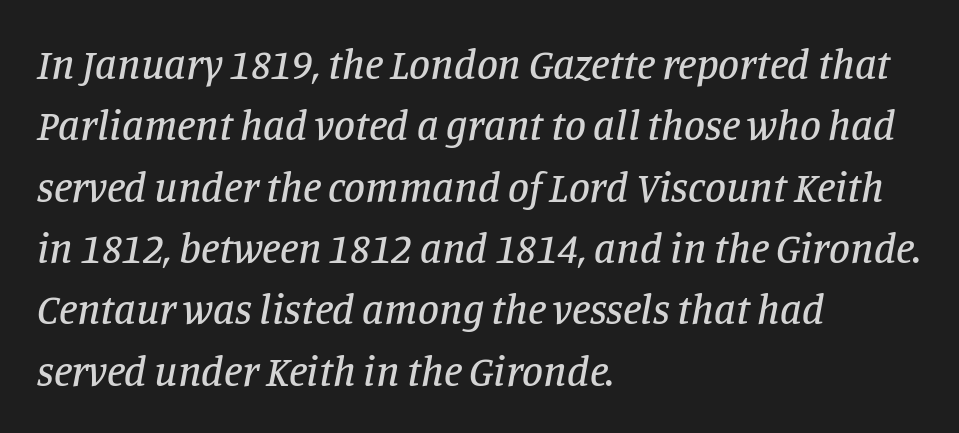
The paragraph shown leans on its left margin. The characters display serif detailing at their extremities. Quick note: interline space is typical. Each row of text sits above clean, open space. The passage shown has conventional tracking throughout. Varying glyph widths throughout — classic text-font behaviour.
